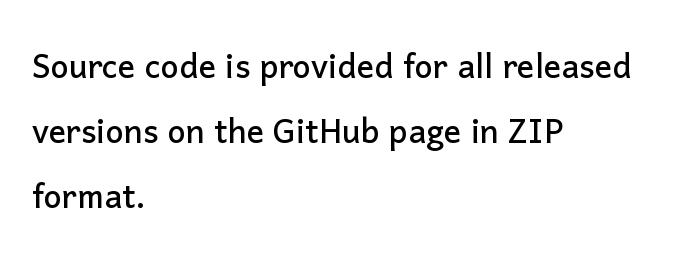
The image shows 43 px sans-serif type, upright; set left-aligned, normal line spacing (1.51x), normal letter spacing, not underlined; low stroke contrast and a medium x-height.
